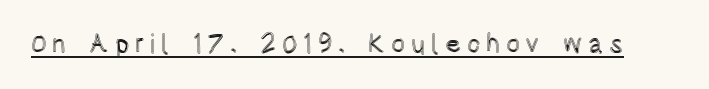
Q: Is the text italic (slanted)? A: No, it is upright.
Q: Is the text underlined? A: Yes.
Q: Is the spacing between letters normal or unusually wide? A: Unusually wide.
